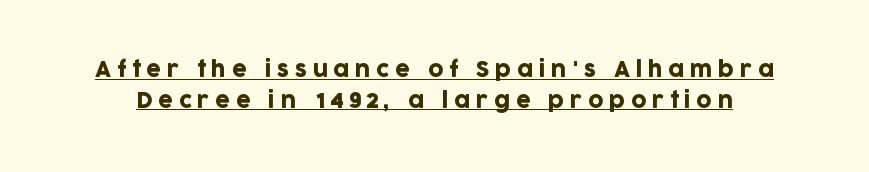
The image shows 21 px text type, upright; set normal line spacing (1.46x), unusually wide letter spacing (+0.27 em), underlined.
